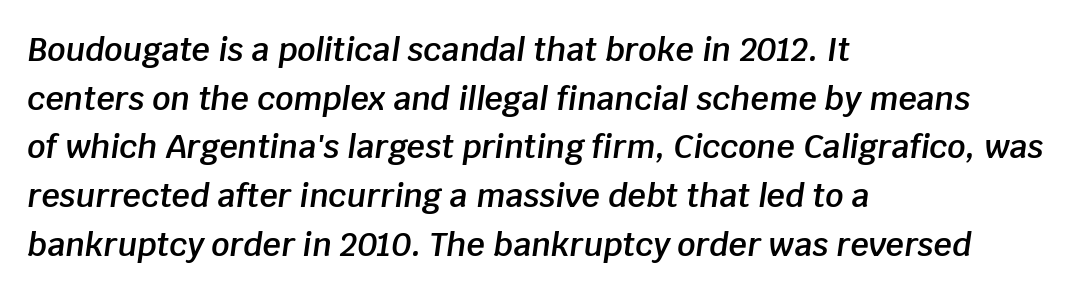
The image shows 32 px semibold type, italic (leaning right); set left-aligned, normal line spacing (1.52x), normal letter spacing, not underlined; low stroke contrast and a large x-height.
